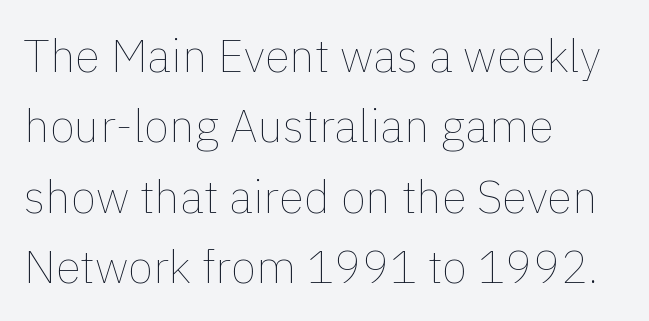
{"italic": "no", "bold": "no", "weight": "thin", "width": "normal", "x_height": "medium", "monospaced": "no", "underline": "no", "align": "left", "line_spacing": "normal", "line_spacing_ratio": 1.53, "letter_spacing": "normal", "letter_spacing_em": 0.0, "glyph_px": 46}
